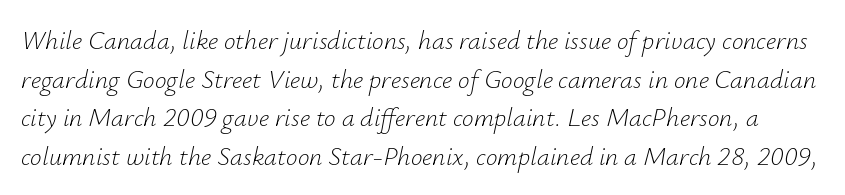
{"italic": "yes", "lean": "right", "slant_degrees": 12, "bold": "no", "underline": "no", "line_spacing": "normal", "line_spacing_ratio": 1.49, "letter_spacing": "normal", "letter_spacing_em": 0.0, "glyph_px": 26}
